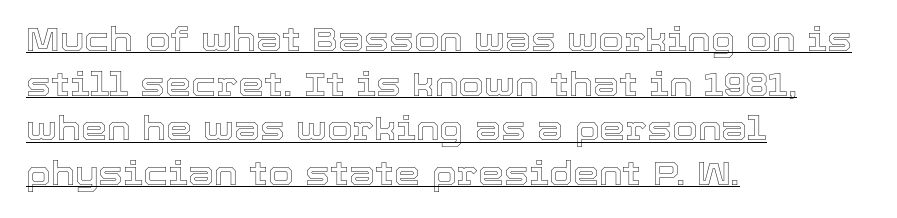
{"italic": "no", "width": "normal", "x_height": "medium", "monospaced": "no", "underline": "yes", "align": "left", "line_spacing": "normal", "line_spacing_ratio": 1.35, "letter_spacing": "normal", "letter_spacing_em": 0.0, "glyph_px": 33}
